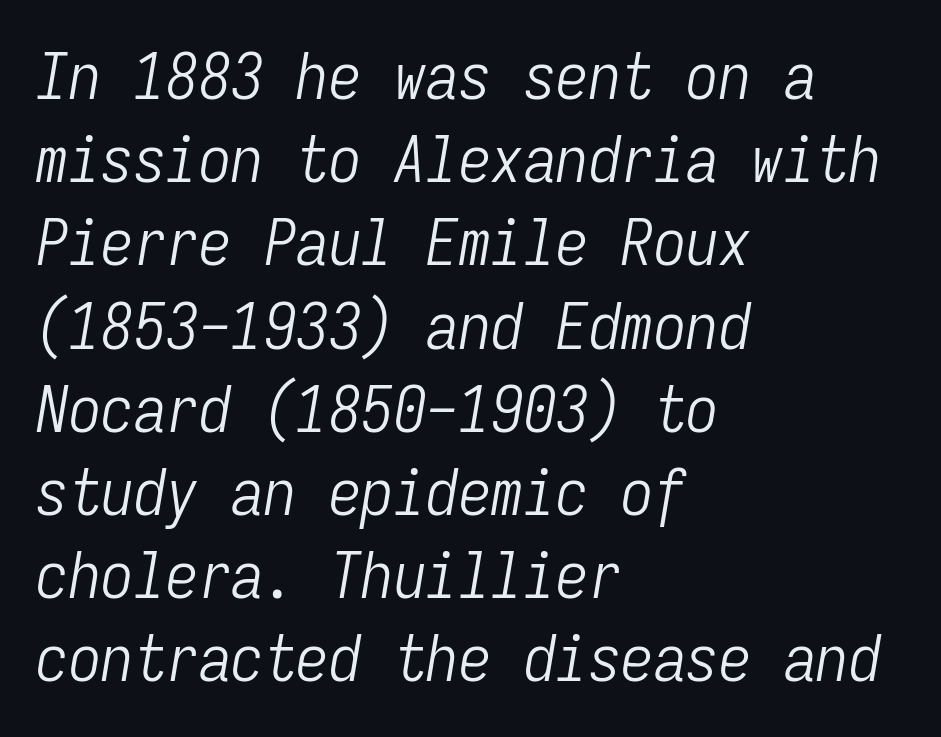
Q: Is the text bold? A: No.
Q: Is the text italic (slanted)? A: Yes, it leans right by about 9 degrees.
Q: Is the text underlined? A: No.
Q: How is the paragraph aligned? A: Left-aligned.
Q: Is the spacing between letters normal or unusually wide? A: Normal.
Q: Is the spacing between lines tight, normal or loose? A: Normal.
Q: Width (condensed, normal, or wide)? A: Condensed.
Q: Stroke contrast? A: Low.
Q: x-height? A: Medium.
Q: Monospaced? A: Yes.
